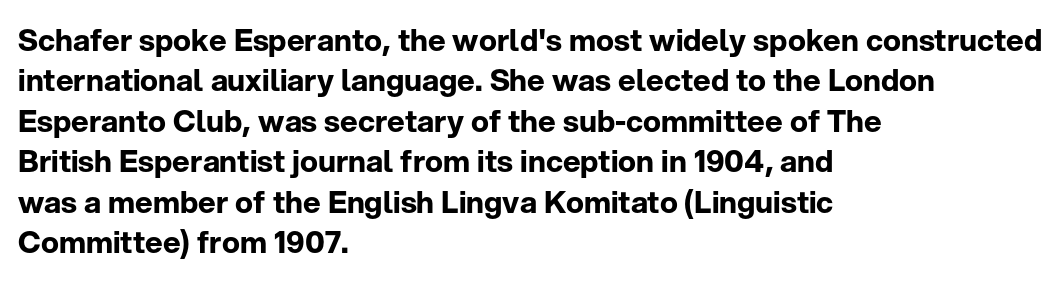
The image shows 30 px bold sans-serif type, upright; set left-aligned, normal line spacing (1.35x), normal letter spacing, not underlined; low stroke contrast and a medium x-height.
